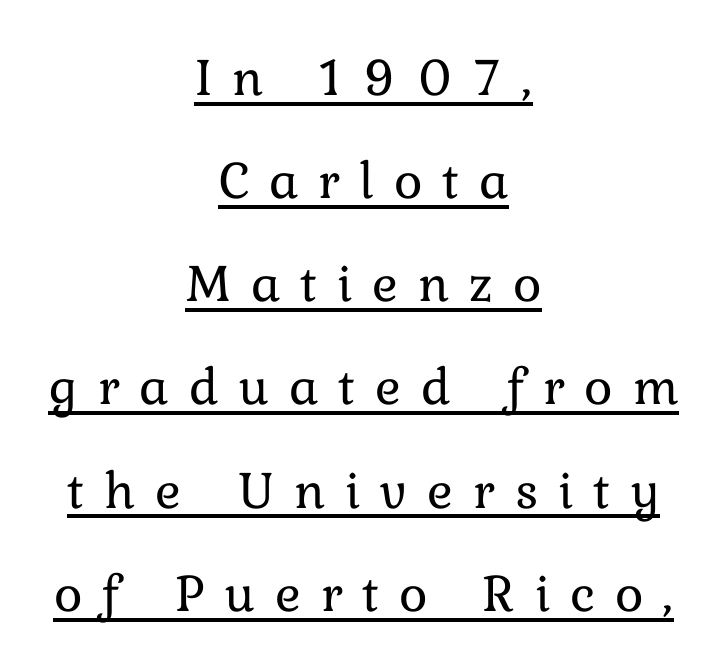
The image shows 54 px regular-weight type, upright; set centered, loose line spacing (1.91x), unusually wide letter spacing (+0.37 em), underlined; low stroke contrast and a medium x-height.
